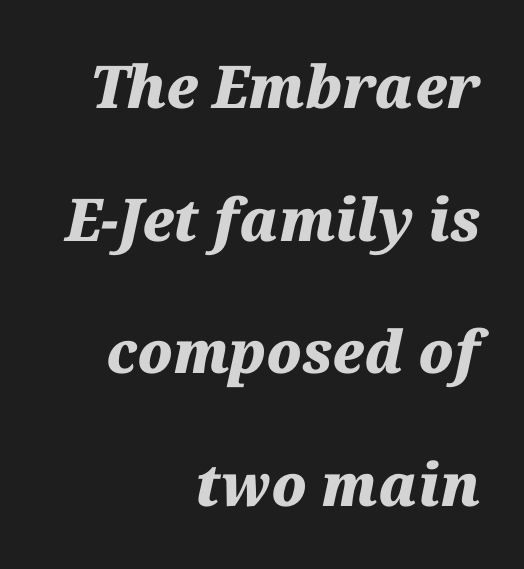
{"italic": "yes", "lean": "right", "slant_degrees": 12, "bold": "yes", "weight": "heavy", "width": "normal", "stroke_contrast": "medium", "x_height": "medium", "monospaced": "no", "underline": "no", "align": "right", "line_spacing": "loose", "line_spacing_ratio": 2.25, "letter_spacing": "normal", "letter_spacing_em": 0.0, "glyph_px": 59}
